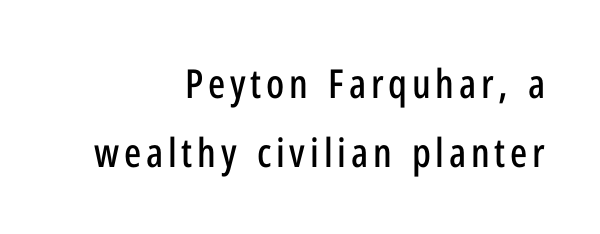
{"serif": "no", "italic": "no", "width": "condensed", "stroke_contrast": "low", "x_height": "medium", "monospaced": "no", "underline": "no", "align": "right", "line_spacing_ratio": 1.72, "glyph_px": 40}
